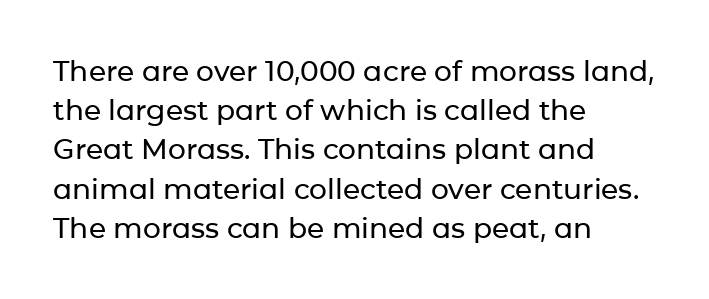
{"serif": "no", "italic": "no", "width": "normal", "stroke_contrast": "low", "x_height": "medium", "monospaced": "no", "underline": "no", "align": "left", "line_spacing": "normal", "line_spacing_ratio": 1.4, "letter_spacing": "normal", "letter_spacing_em": 0.0, "glyph_px": 28}
